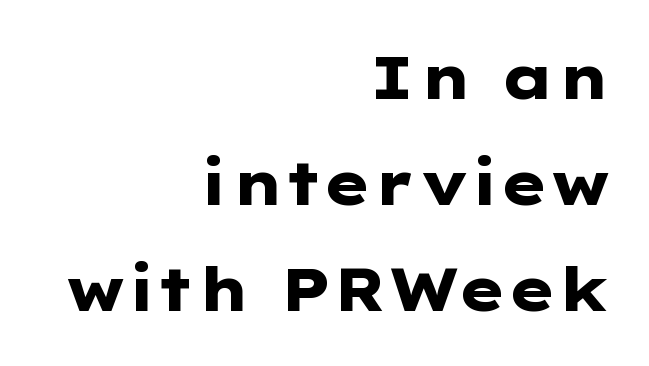
The image shows 61 px heavy, wide sans-serif type, upright; set right-aligned, line spacing 1.74x, normal letter spacing, not underlined; low stroke contrast and a medium x-height.
